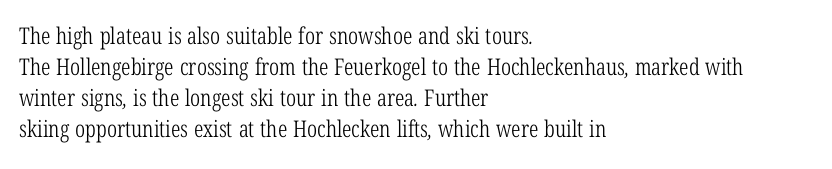
Q: Is the text bold? A: No.
Q: Is the text underlined? A: No.
Q: How is the paragraph aligned? A: Left-aligned.
Q: Is the spacing between letters normal or unusually wide? A: Normal.
Q: Is the spacing between lines tight, normal or loose? A: Normal.
